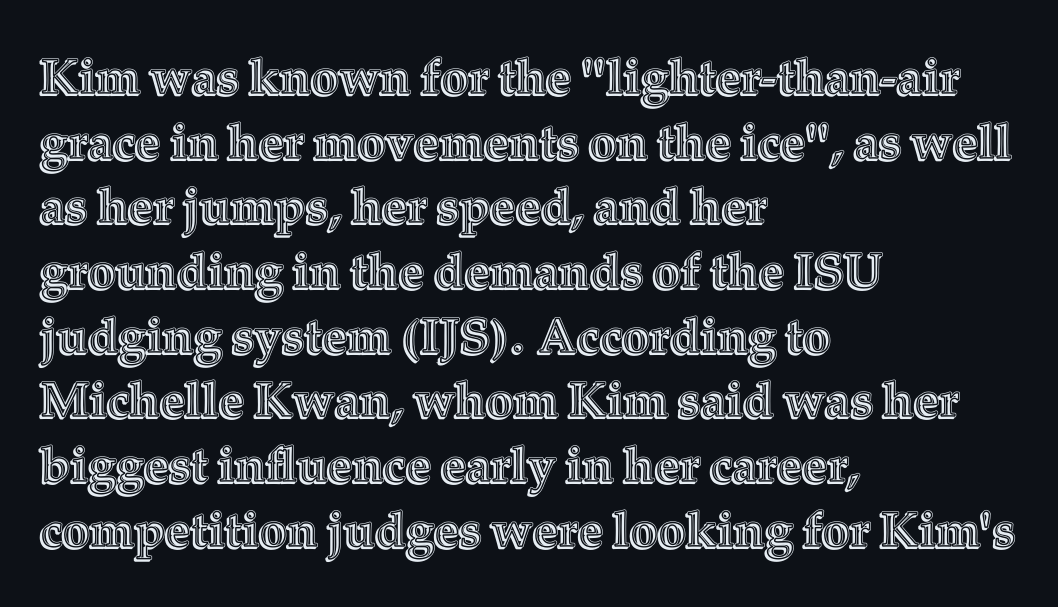
Looks like regular typesetting: each glyph gets only the width it needs. Posture: upright roman. Default kerning and tracking; the words read as compact shapes. In terms of leading, this rendering sits right in the middle.
